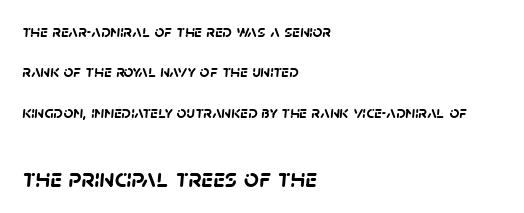
The image shows 26 px bold type; set left-aligned, loose line spacing (2.37x), normal letter spacing, not underlined; the second (bottom) block is 1.53x larger.
